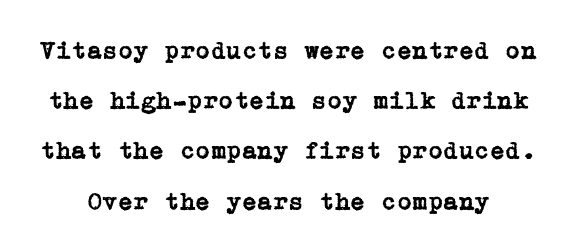
Compared with typical body copy, the letter spacing here is the same. Beneath every word, the page is bare. Unlike italic type, these characters show no tilt at all. Horizontal bands of white between lines are thick stripes.
